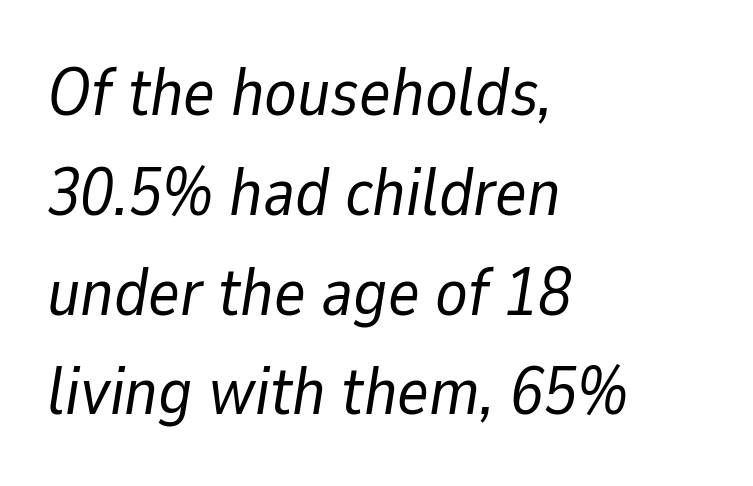
The image shows 67 px regular-weight type, italic (leaning right); set left-aligned, normal line spacing (1.49x), normal letter spacing, not underlined; low stroke contrast and a medium x-height.
